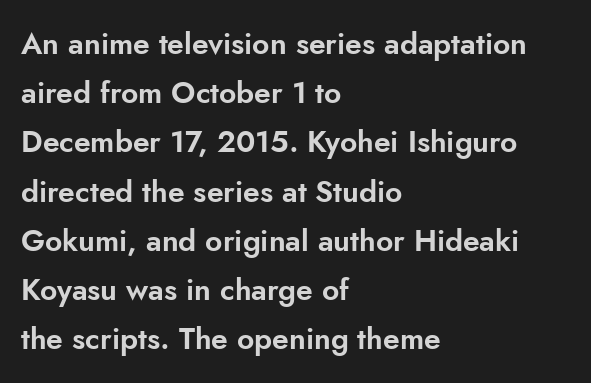
{"serif": "no", "italic": "no", "width": "normal", "stroke_contrast": "low", "x_height": "small", "monospaced": "no", "underline": "no", "align": "left", "line_spacing": "normal", "line_spacing_ratio": 1.64, "letter_spacing": "normal", "letter_spacing_em": 0.0, "glyph_px": 30}
